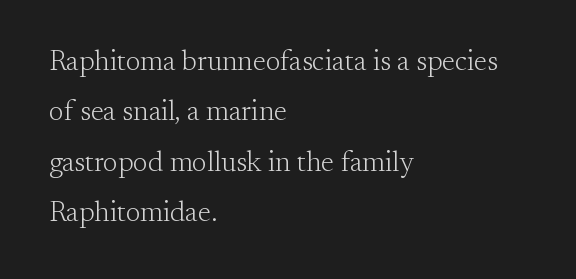
The image shows 28 px light serif type, upright; set left-aligned, line spacing 1.8x, normal letter spacing, not underlined; medium stroke contrast and a small x-height.
